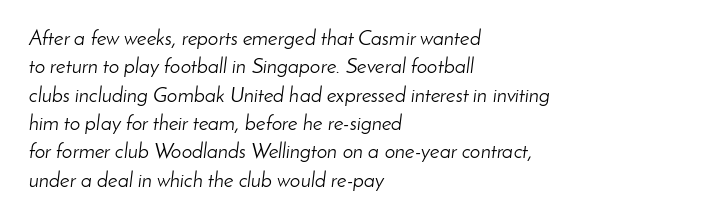
The image shows 21 px text type, italic (leaning right); set left-aligned, normal line spacing (1.35x), normal letter spacing, not underlined.
